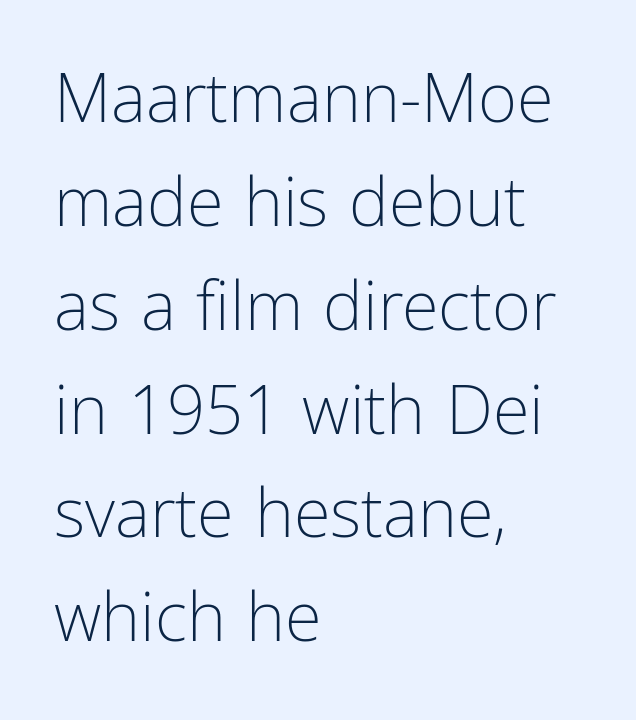
The image shows 67 px light, condensed sans-serif type, upright; set left-aligned, normal line spacing (1.55x), normal letter spacing, not underlined; low stroke contrast and a medium x-height.
